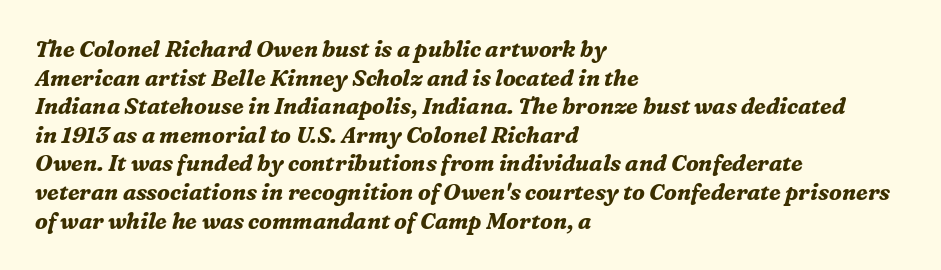
This is oblique type, the kind used for emphasis or titles. Normally led — the rows are evenly, conventionally spaced. The typesetting leans heavy: a genuine bold. The lines in this sample share a left origin and differ only in where they stop. The baseline area is clear. The rendering keeps characters at their native spacing.
